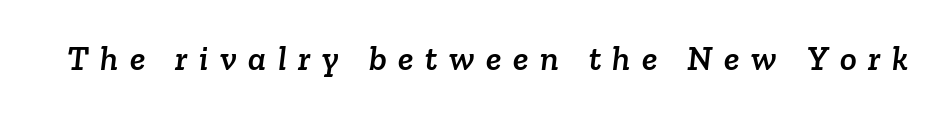
Honestly, the letter spacing is so wide it's the main thing you notice. The words here are not underlined. The rendering uses natural spacing where letterforms have individual widths. The letters carry serifs — small finishing strokes at the ends of their stems.
